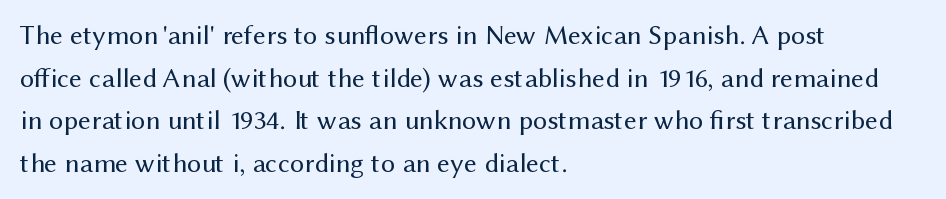
Grotesque or geometric, the face here clearly has no serifs. Inter-character spacing is left at the font's built-in metrics. Successive baselines arrive at the customary interval. Is there any slant? The stems are plumb. The weight would be labelled regular, book, light, or lighter still. In CSS terms this would be text-align: left.
